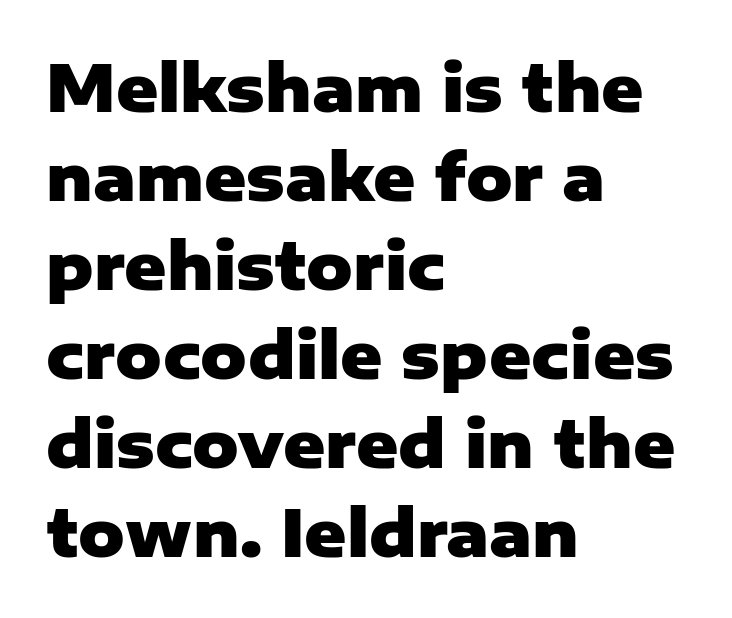
Q: Is the text bold? A: Yes.
Q: Is the text italic (slanted)? A: No, it is upright.
Q: Is the typeface a serif or a sans-serif typeface? A: Sans-serif.
Q: Is the text underlined? A: No.
Q: How is the paragraph aligned? A: Left-aligned.
Q: Is the spacing between letters normal or unusually wide? A: Normal.
Q: Is the spacing between lines tight, normal or loose? A: Normal.
Q: Width (condensed, normal, or wide)? A: Normal.
Q: Stroke contrast? A: Low.
Q: x-height? A: Medium.
Q: Monospaced? A: No.
